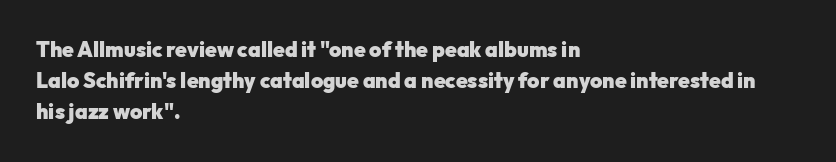
These lines keep a tight, regular rhythm from letter to letter. The typesetting leans heavy: a genuine bold. Line beginnings align vertically; line endings do not. If you drew a line through each stem, it would be perfectly vertical. Letters rest on an invisible, unmarked baseline.
